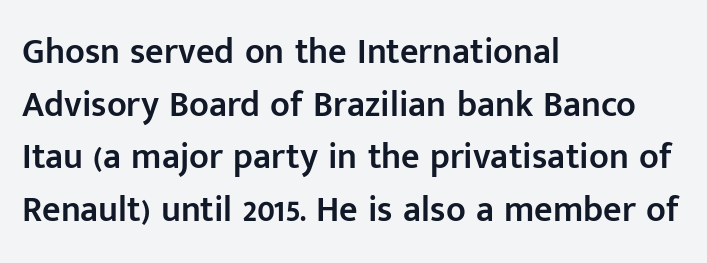
{"serif": "no", "italic": "no", "bold": "semi", "weight": "semibold", "width": "normal", "stroke_contrast": "low", "x_height": "medium", "monospaced": "no", "underline": "no", "align": "left", "line_spacing": "normal", "line_spacing_ratio": 1.46, "letter_spacing": "normal", "letter_spacing_em": 0.0, "glyph_px": 36}
